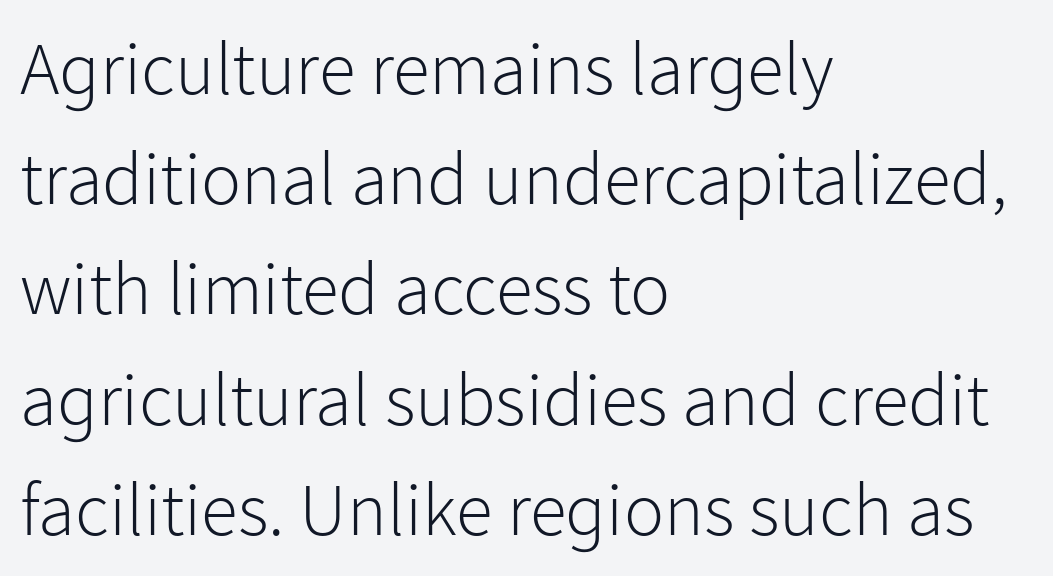
Q: Is the text bold? A: No.
Q: Is the text italic (slanted)? A: No, it is upright.
Q: Is the typeface a serif or a sans-serif typeface? A: Sans-serif.
Q: Is the text underlined? A: No.
Q: How is the paragraph aligned? A: Left-aligned.
Q: Is the spacing between letters normal or unusually wide? A: Normal.
Q: Is the spacing between lines tight, normal or loose? A: Normal.
Q: Width (condensed, normal, or wide)? A: Normal.
Q: Stroke contrast? A: Low.
Q: x-height? A: Medium.
Q: Monospaced? A: No.
